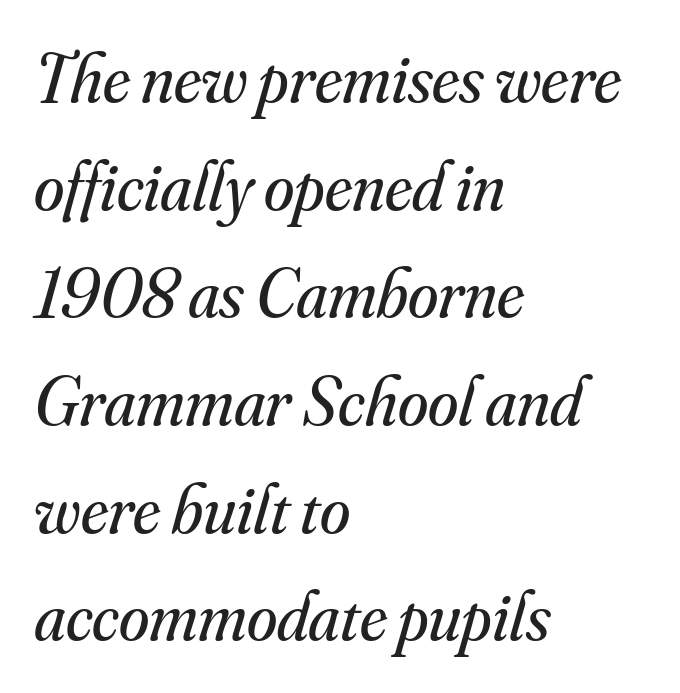
{"serif": "yes", "italic": "yes", "lean": "right", "slant_degrees": 16, "bold": "no", "weight": "regular", "width": "normal", "stroke_contrast": "medium", "x_height": "small", "monospaced": "no", "underline": "no", "align": "left", "line_spacing": "normal", "line_spacing_ratio": 1.56, "letter_spacing": "normal", "letter_spacing_em": 0.0, "glyph_px": 69}
